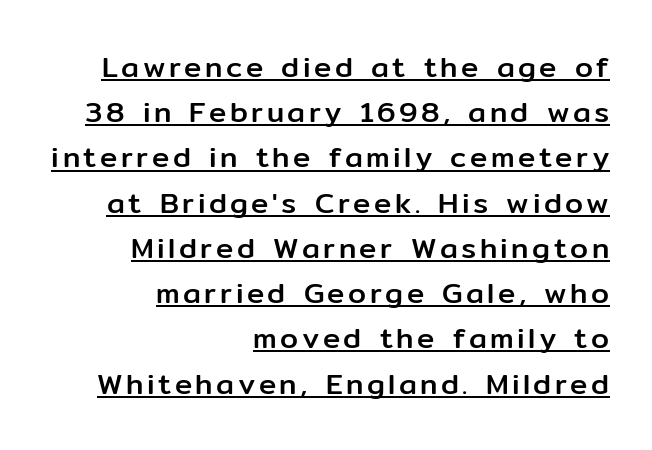
The letters stand straight up with perfectly vertical stems. Typographically, this falls in the sans-serif category. Which margin do the lines hug? The right one — the left edge is uneven. Is this a fixed-width face? No — the glyphs have proportional, varying widths.
